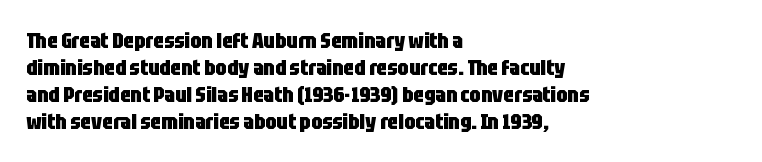
Q: Is the text bold? A: Yes.
Q: Is the text italic (slanted)? A: No, it is upright.
Q: Is the text underlined? A: No.
Q: How is the paragraph aligned? A: Left-aligned.
Q: Is the spacing between letters normal or unusually wide? A: Normal.
